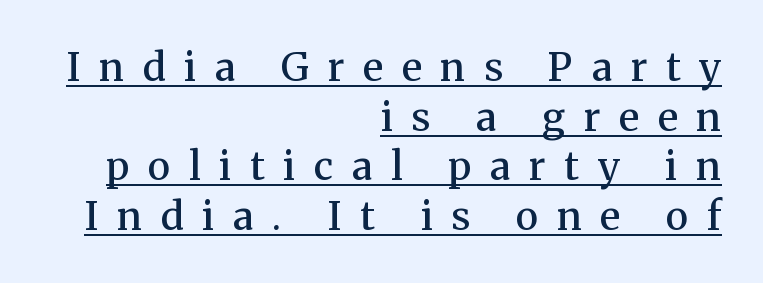
{"serif": "yes", "italic": "no", "bold": "semi", "weight": "semibold", "width": "normal", "stroke_contrast": "medium", "x_height": "medium", "monospaced": "no", "underline": "yes", "align": "right", "line_spacing": "normal", "line_spacing_ratio": 1.27, "letter_spacing": "wide", "letter_spacing_em": 0.48, "glyph_px": 39}
